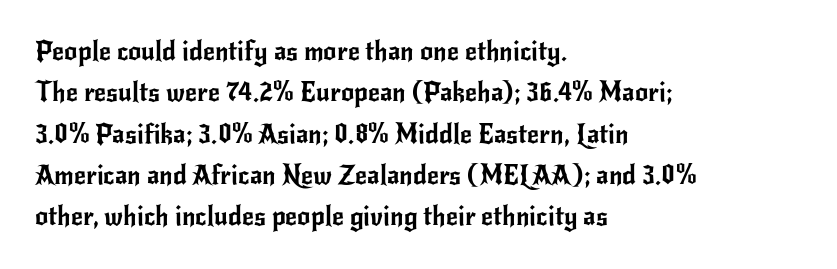
The image shows 26 px text type, upright; set left-aligned, normal line spacing (1.59x), normal letter spacing, not underlined.
